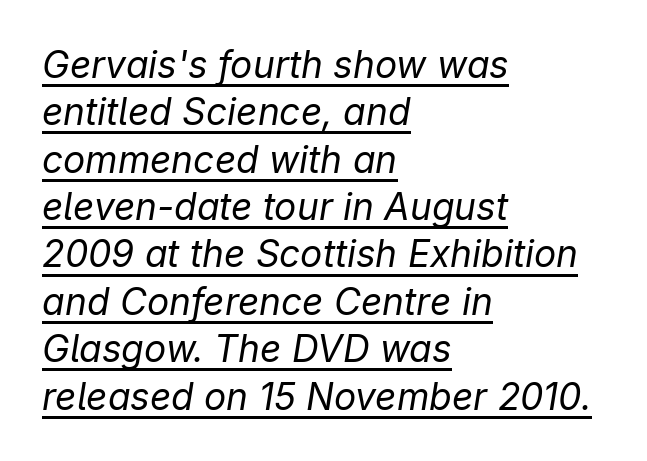
{"italic": "yes", "lean": "right", "slant_degrees": 9, "bold": "no", "weight": "regular", "width": "normal", "stroke_contrast": "low", "x_height": "medium", "monospaced": "no", "underline": "yes", "align": "left", "line_spacing": "normal", "line_spacing_ratio": 1.28, "letter_spacing": "normal", "letter_spacing_em": 0.0, "glyph_px": 37}
